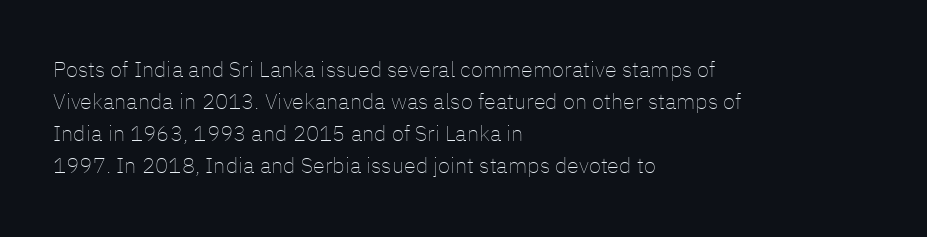
This sample uses an upright cut, with every glyph sitting square on the baseline. Check the space under the baseline: it is left empty. These lines are set flush left with a ragged right edge. Weight: not bold — regular or lighter.
